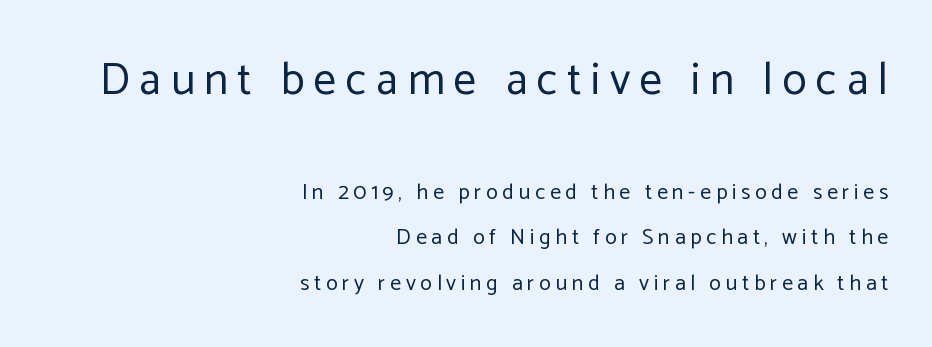
The image shows 45 px regular-weight sans-serif type, upright; set right-aligned, loose line spacing (2.08x), unusually wide letter spacing (+0.21 em), not underlined; the first (top) block is 2.05x larger; low stroke contrast and a medium x-height.
